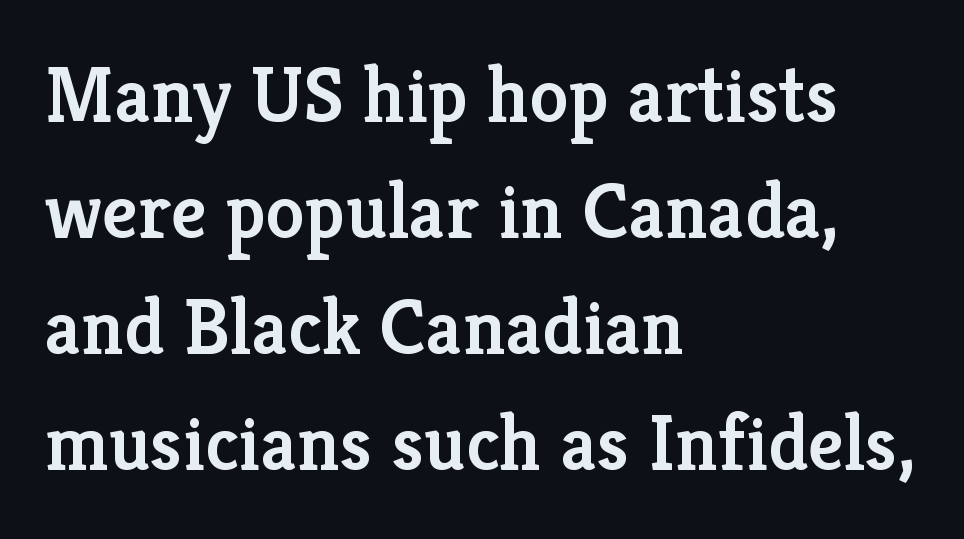
{"serif": "yes", "italic": "no", "bold": "semi", "weight": "semibold", "width": "normal", "stroke_contrast": "low", "x_height": "medium", "monospaced": "no", "underline": "no", "align": "left", "line_spacing": "normal", "line_spacing_ratio": 1.47, "letter_spacing": "normal", "letter_spacing_em": 0.0, "glyph_px": 79}
